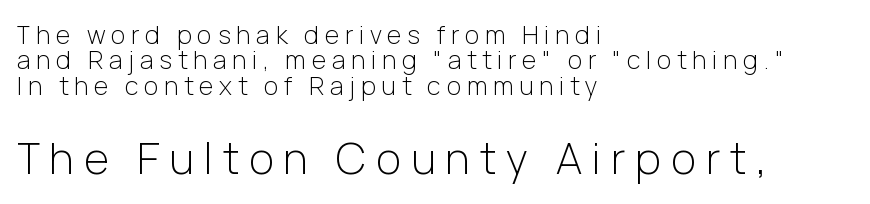
Which chunk is bigger? The second one — the bottom block dwarfs the top. How would I describe the line gaps? Narrow and economical. A typesetter would label this face a sans. A typesetter would call this heavily tracked-out type.
